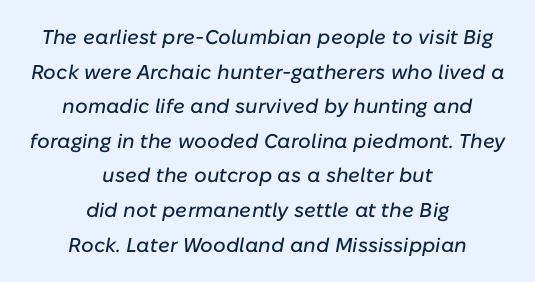
{"italic": "yes", "lean": "right", "slant_degrees": 10, "underline": "no", "align": "center", "line_spacing_ratio": 1.73, "letter_spacing": "normal", "letter_spacing_em": 0.0, "glyph_px": 20}
